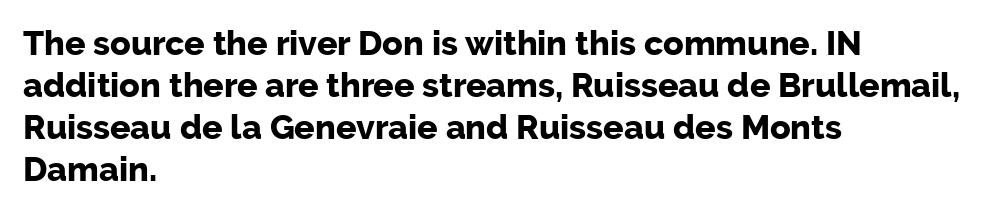
Q: Is the text bold? A: Yes.
Q: Is the text italic (slanted)? A: No, it is upright.
Q: Is the typeface a serif or a sans-serif typeface? A: Sans-serif.
Q: Is the text underlined? A: No.
Q: How is the paragraph aligned? A: Left-aligned.
Q: Is the spacing between letters normal or unusually wide? A: Normal.
Q: Width (condensed, normal, or wide)? A: Normal.
Q: Stroke contrast? A: Low.
Q: x-height? A: Medium.
Q: Monospaced? A: No.
